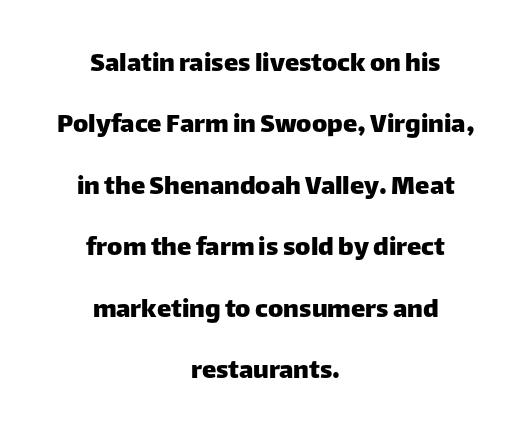
{"serif": "no", "italic": "no", "width": "normal", "stroke_contrast": "low", "x_height": "large", "monospaced": "no", "underline": "no", "align": "center", "line_spacing": "loose", "line_spacing_ratio": 2.12, "letter_spacing": "normal", "letter_spacing_em": 0.0, "glyph_px": 29}
